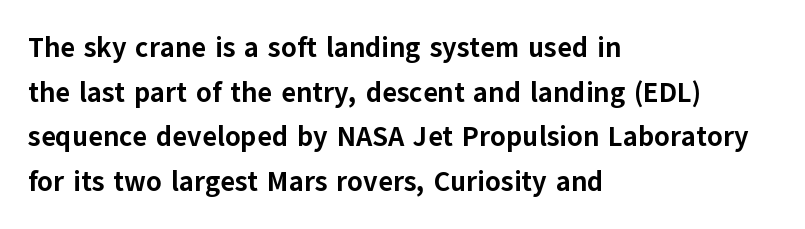
Here the glyphs are tracked normally, forming tight word shapes. On the weight axis this lands at bold, roughly 700. The type sits square on the baseline with zero lean. This rendering employs a face without finishing strokes, i.e., a sans-serif. Note the varied advance widths — an 'i' is clearly narrower than an 'm'. Baseline-to-baseline distance is the conventional proportion of letter height.
